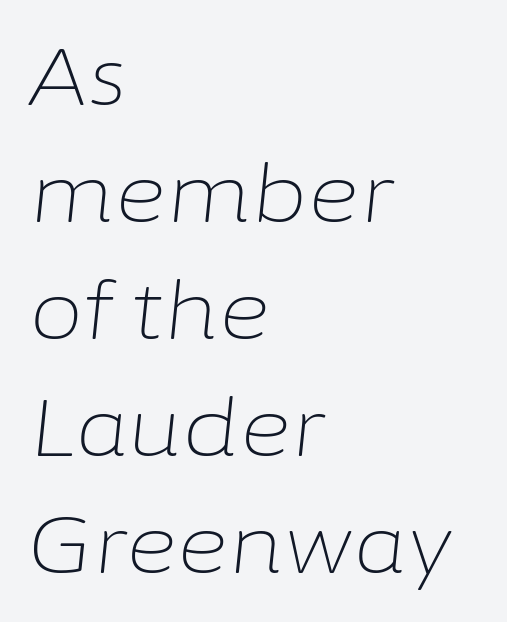
Summary of weight: not heavy and not bold. Varying glyph widths throughout — classic text-font behaviour. Underlining? Definitely not there. Is the letter spacing exaggerated? No — it looks like the ordinary default.
